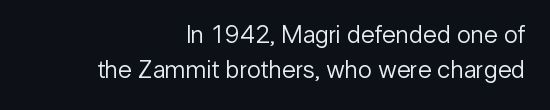
The image shows 25 px text type, upright; set right-aligned, normal line spacing (1.41x), normal letter spacing, not underlined.
